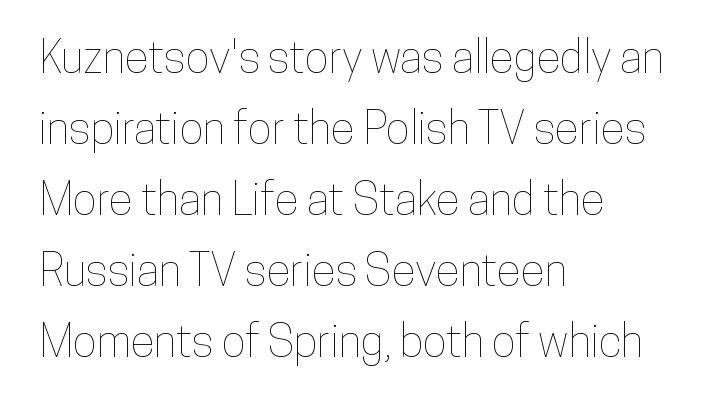
Each letter keeps its own natural width here, so spacing adapts to shape. This rendering uses left alignment, leaving the right contour irregular. Caption: standard tracking, unaltered. A typesetter would mark this as roman, not italic. Quick note: interline space is typical.
